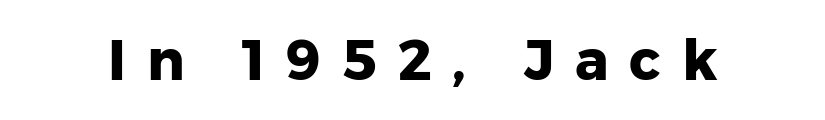
Heft: maximum for text — a bold. The type family on display is of the sans-serif kind. Compared with typical body copy, the letter spacing here is much looser. Varying glyph widths throughout — classic text-font behaviour. Letters rest on an invisible, unmarked baseline. Ascenders rise straight up at ninety degrees.
